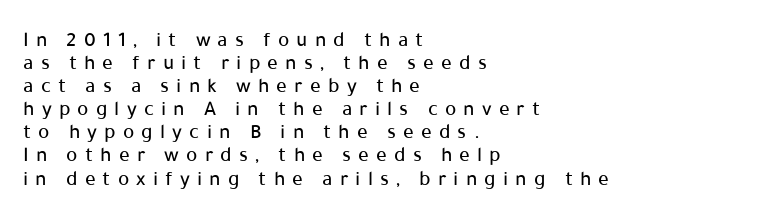
{"italic": "no", "underline": "no", "align": "left", "line_spacing": "tight", "line_spacing_ratio": 1.1, "letter_spacing": "wide", "letter_spacing_em": 0.34, "glyph_px": 21}
